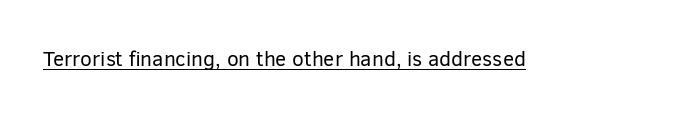
The image shows 21 px text type, upright; set normal letter spacing, underlined.
